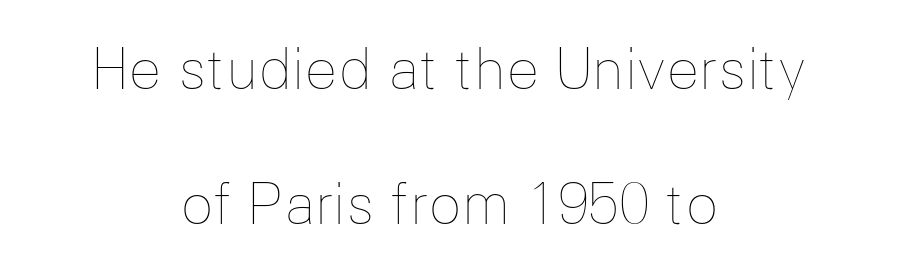
Spacing verdict: proportional, widths tailored to each character. Line spacing here is loose. Neither beginnings nor endings align; midpoints do. The letterforms sit at book weight or below.
